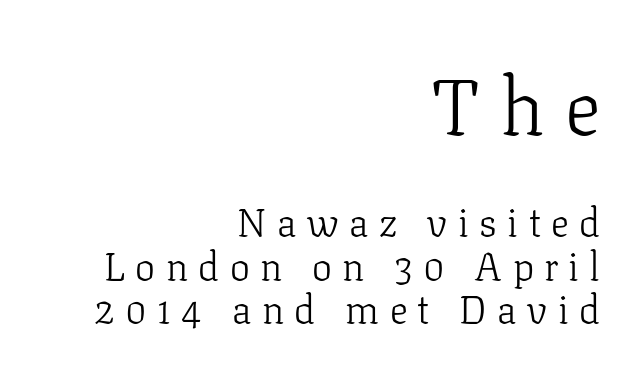
The image shows 80 px light serif type, upright; set right-aligned, tight line spacing (1.09x), unusually wide letter spacing (+0.26 em), not underlined; the first (top) block is 2.0x larger; low stroke contrast and a medium x-height.
